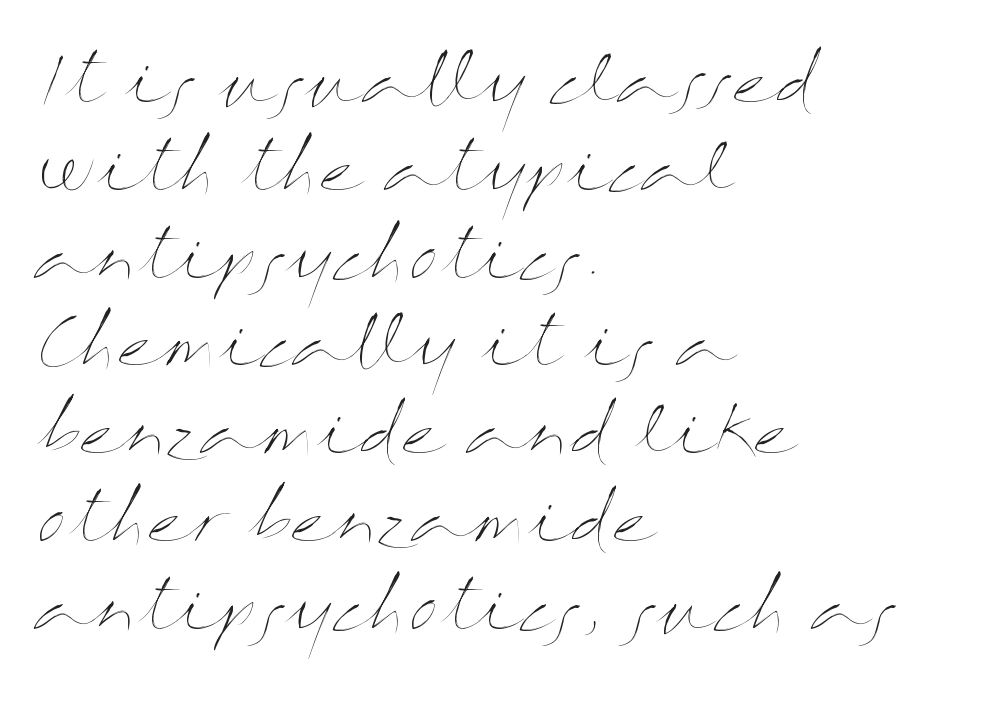
Leading: standard. The passage shown is typed in a proportional face where columns would drift. Descenders hang freely into open space. In CSS terms this would be text-align: left.
